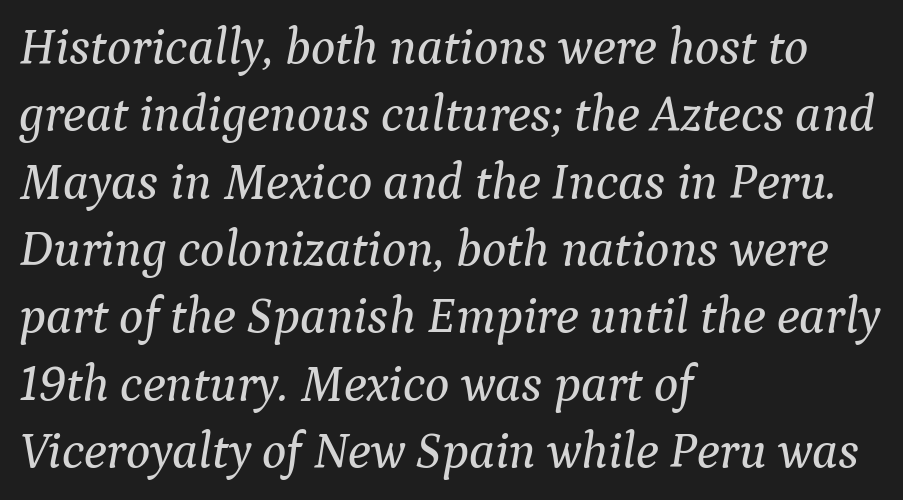
Q: Is the text italic (slanted)? A: Yes, it leans right by about 9 degrees.
Q: Is the typeface a serif or a sans-serif typeface? A: Serif.
Q: Is the text underlined? A: No.
Q: How is the paragraph aligned? A: Left-aligned.
Q: Is the spacing between letters normal or unusually wide? A: Normal.
Q: Is the spacing between lines tight, normal or loose? A: Normal.
Q: Width (condensed, normal, or wide)? A: Normal.
Q: Stroke contrast? A: Medium.
Q: x-height? A: Medium.
Q: Monospaced? A: No.
